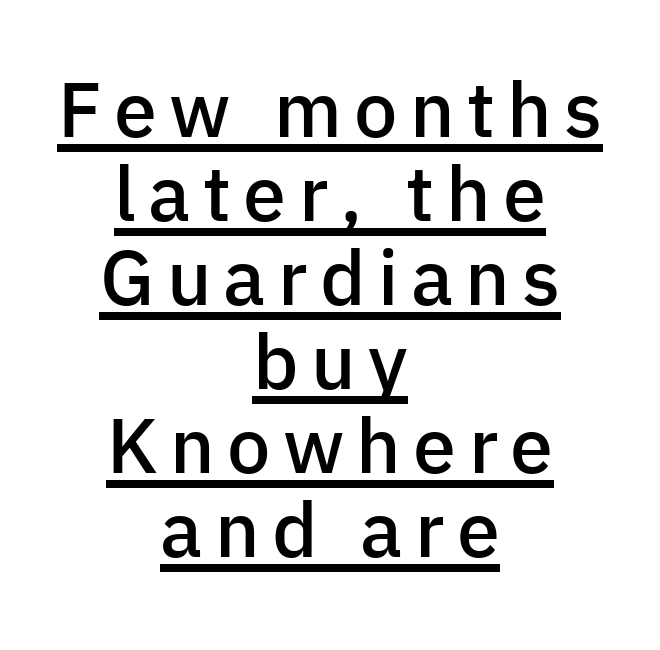
The image shows 77 px semibold sans-serif type, upright; set centered, tight line spacing (1.09x), underlined; low stroke contrast and a medium x-height.
